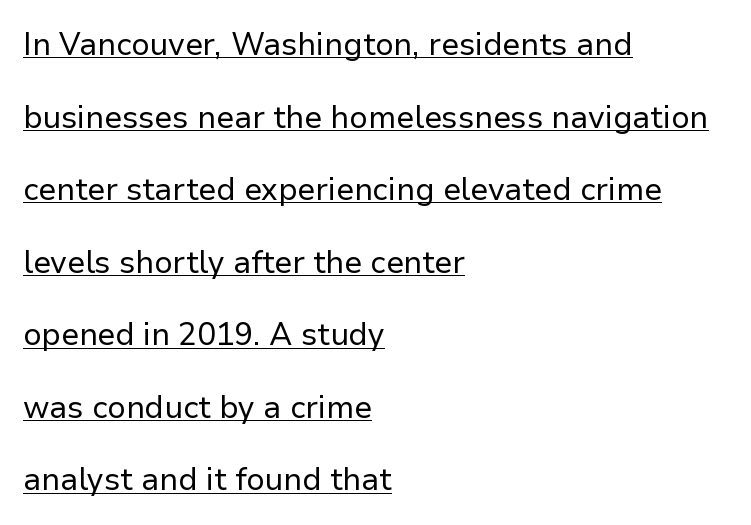
Q: Is the text bold? A: No.
Q: Is the text italic (slanted)? A: No, it is upright.
Q: Is the typeface a serif or a sans-serif typeface? A: Sans-serif.
Q: Is the text underlined? A: Yes.
Q: How is the paragraph aligned? A: Left-aligned.
Q: Is the spacing between letters normal or unusually wide? A: Normal.
Q: Is the spacing between lines tight, normal or loose? A: Loose.
Q: Width (condensed, normal, or wide)? A: Normal.
Q: Stroke contrast? A: Low.
Q: x-height? A: Medium.
Q: Monospaced? A: No.
